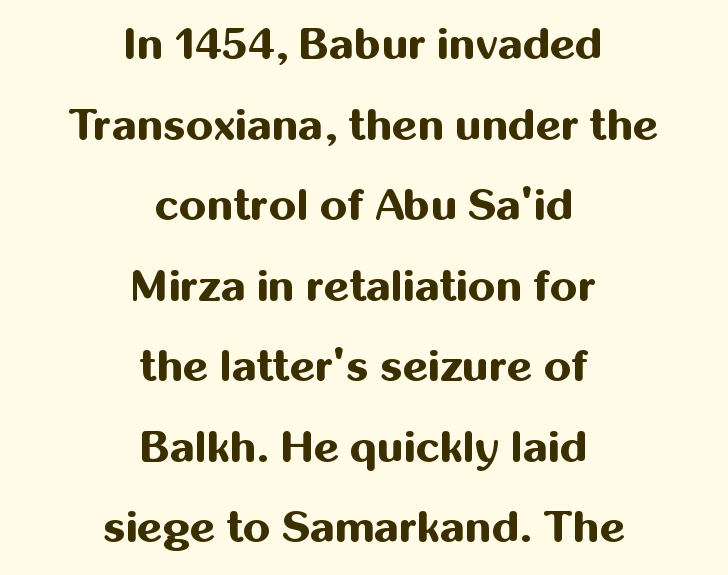
Q: Is the text bold? A: Yes.
Q: Is the text italic (slanted)? A: No, it is upright.
Q: Is the typeface a serif or a sans-serif typeface? A: Sans-serif.
Q: Is the text underlined? A: No.
Q: How is the paragraph aligned? A: Centered.
Q: Is the spacing between letters normal or unusually wide? A: Normal.
Q: Width (condensed, normal, or wide)? A: Normal.
Q: Stroke contrast? A: Medium.
Q: x-height? A: Medium.
Q: Monospaced? A: No.
